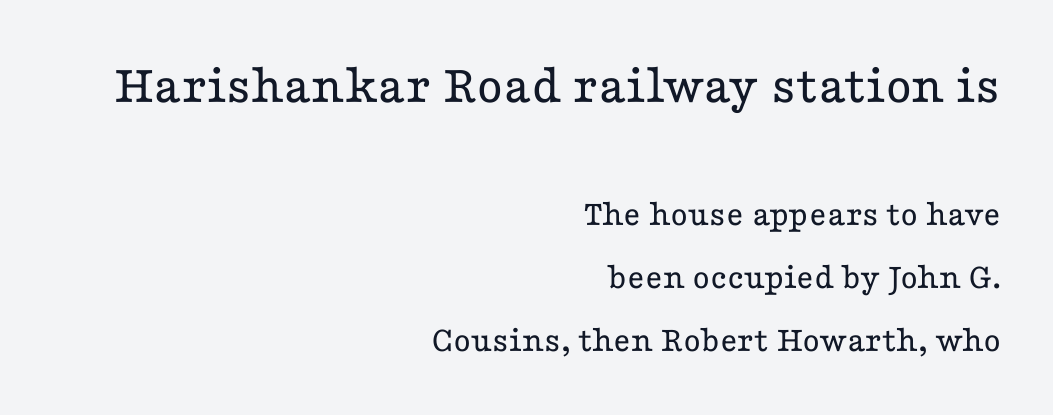
The image shows 56 px regular-weight, wide serif type, upright; set right-aligned, normal line spacing (1.7x), normal letter spacing, not underlined; the first (top) block is 1.51x larger; low stroke contrast and a medium x-height.
